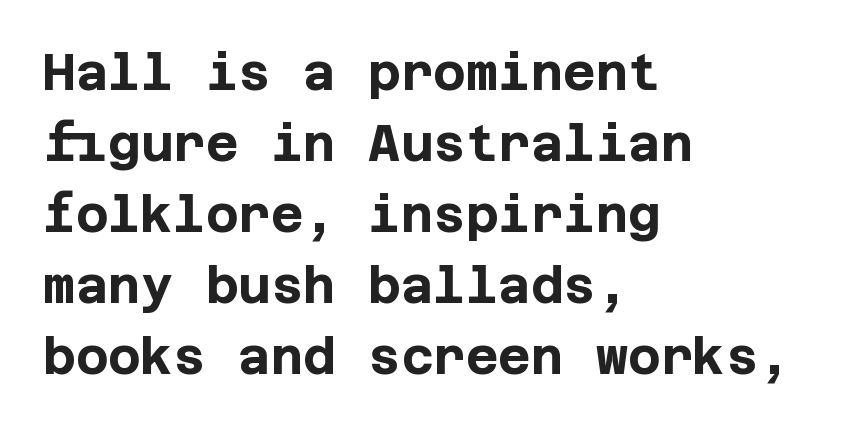
Q: Is the text bold? A: Yes.
Q: Is the text italic (slanted)? A: No, it is upright.
Q: Is the typeface a serif or a sans-serif typeface? A: Sans-serif.
Q: Is the text underlined? A: No.
Q: How is the paragraph aligned? A: Left-aligned.
Q: Is the spacing between letters normal or unusually wide? A: Normal.
Q: Is the spacing between lines tight, normal or loose? A: Normal.
Q: Width (condensed, normal, or wide)? A: Normal.
Q: Stroke contrast? A: Low.
Q: x-height? A: Large.
